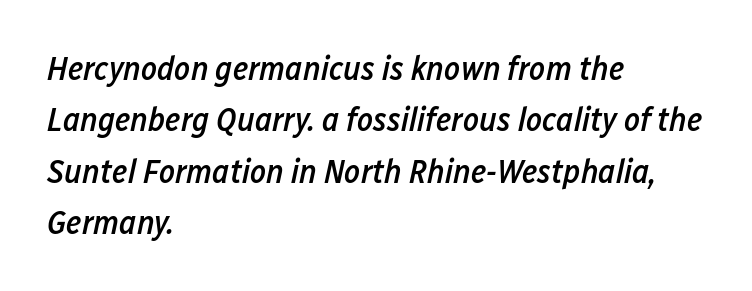
Q: Is the text bold? A: Semi-bold.
Q: Is the text italic (slanted)? A: Yes, it leans right by about 12 degrees.
Q: Is the text underlined? A: No.
Q: How is the paragraph aligned? A: Left-aligned.
Q: Is the spacing between letters normal or unusually wide? A: Normal.
Q: Is the spacing between lines tight, normal or loose? A: Normal.
Q: Width (condensed, normal, or wide)? A: Condensed.
Q: Stroke contrast? A: Low.
Q: x-height? A: Medium.
Q: Monospaced? A: No.
